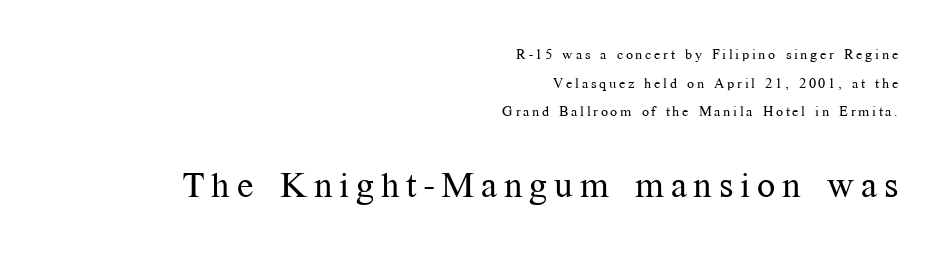
{"serif": "yes", "italic": "no", "bold": "no", "weight": "regular", "width": "normal", "stroke_contrast": "medium", "x_height": "medium", "monospaced": "no", "underline": "no", "align": "right", "line_spacing": "loose", "line_spacing_ratio": 2.05, "larger_block": "second", "size_ratio": 2.57, "glyph_px": 36}
